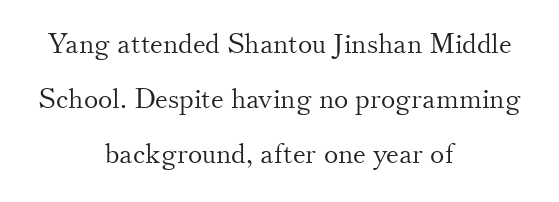
Standard letterfit; no display-style spreading of the glyphs. The letters stand upright; this is a roman face. Horizontally, the lines are justified to the midpoint only. Glance below the letters and you will spot only blank space. A quiet, ordinary-to-light weight characterises the typeface. Successive baselines arrive slowly, with a big drop between each.
